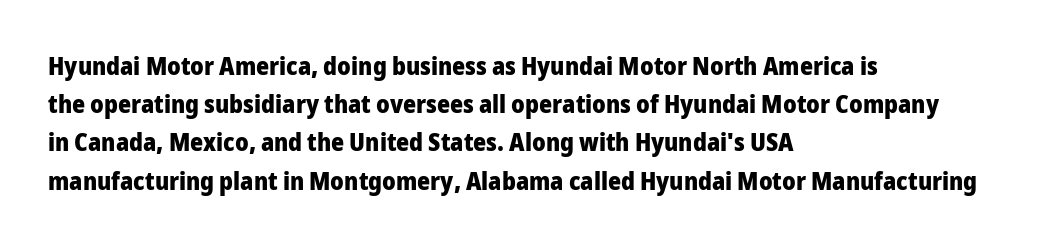
{"italic": "no", "bold": "yes", "underline": "no", "align": "left", "line_spacing": "normal", "line_spacing_ratio": 1.53, "letter_spacing": "normal", "letter_spacing_em": 0.0, "glyph_px": 25}
